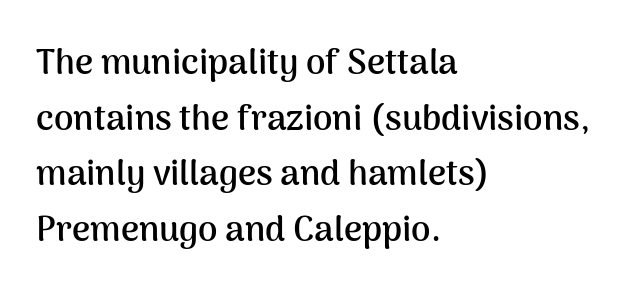
Left-aligned paragraph, ragged on the right. Summary of weight: heavy, a full bold. A typesetter would mark this as roman, not italic. The lines sit at an ordinary, default distance from one another. The passage shown is not underscored anywhere.
